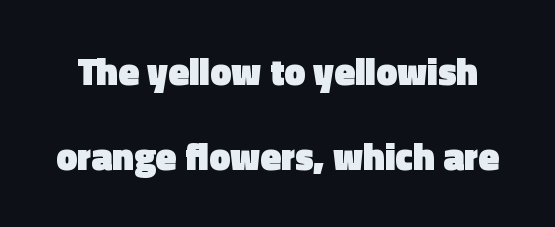
The image shows 38 px heavy sans-serif type, upright; set loose line spacing (2.25x), normal letter spacing, not underlined; a medium x-height.
